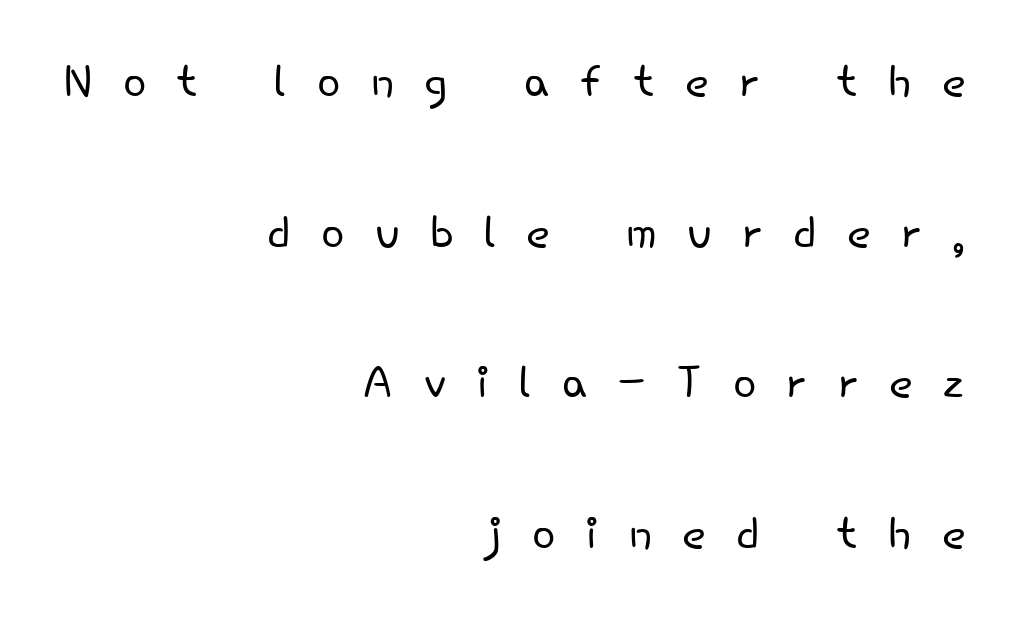
The passage shown is not underscored anywhere. Line endings align vertically; line beginnings do not. Designer's note — italics off, roman on. The weight tops out at a normal text grade. The passage shown is typeset with a sans-serif family. The vertical gap from one line to the next is large.
